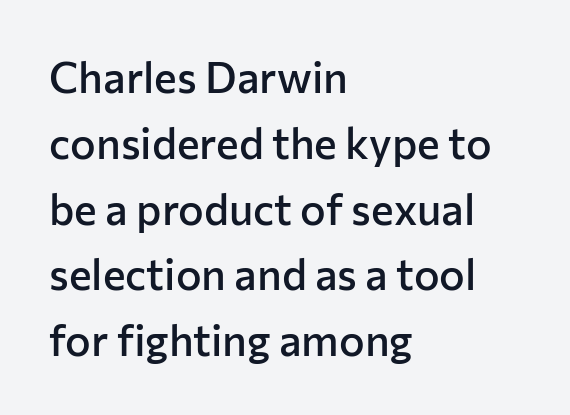
Q: Is the text bold? A: Semi-bold.
Q: Is the text italic (slanted)? A: No, it is upright.
Q: Is the typeface a serif or a sans-serif typeface? A: Sans-serif.
Q: Is the text underlined? A: No.
Q: How is the paragraph aligned? A: Left-aligned.
Q: Is the spacing between letters normal or unusually wide? A: Normal.
Q: Is the spacing between lines tight, normal or loose? A: Normal.
Q: Width (condensed, normal, or wide)? A: Normal.
Q: Stroke contrast? A: Low.
Q: x-height? A: Medium.
Q: Monospaced? A: No.
